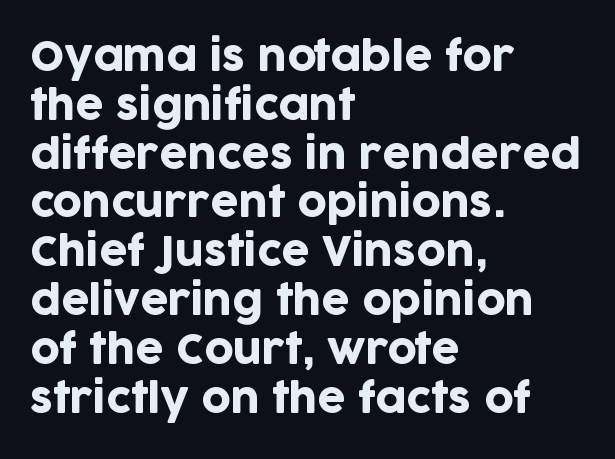
The image shows 40 px sans-serif type, upright; set left-aligned, line spacing 1.22x, normal letter spacing, not underlined; low stroke contrast and a large x-height.
